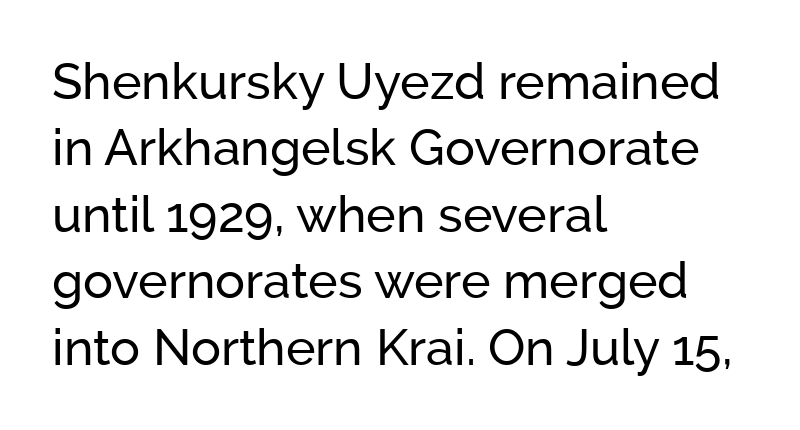
{"serif": "no", "italic": "no", "width": "normal", "stroke_contrast": "low", "x_height": "medium", "monospaced": "no", "underline": "no", "align": "left", "line_spacing": "normal", "line_spacing_ratio": 1.33, "letter_spacing": "normal", "letter_spacing_em": 0.0, "glyph_px": 50}
